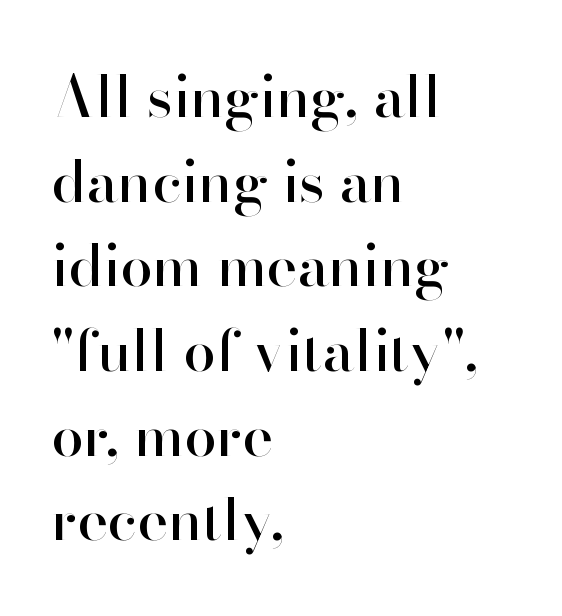
The image shows 58 px sans-serif type, upright; set left-aligned, normal line spacing (1.46x), normal letter spacing, not underlined; high stroke contrast and a small x-height.
